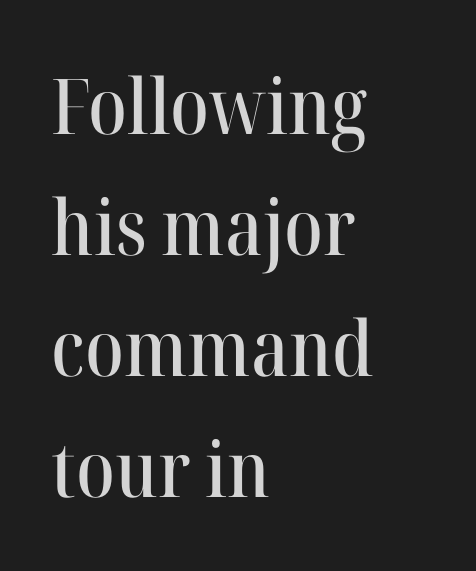
{"serif": "yes", "italic": "no", "width": "normal", "stroke_contrast": "high", "x_height": "medium", "monospaced": "no", "underline": "no", "align": "left", "line_spacing": "normal", "line_spacing_ratio": 1.57, "letter_spacing": "normal", "letter_spacing_em": 0.0, "glyph_px": 77}
